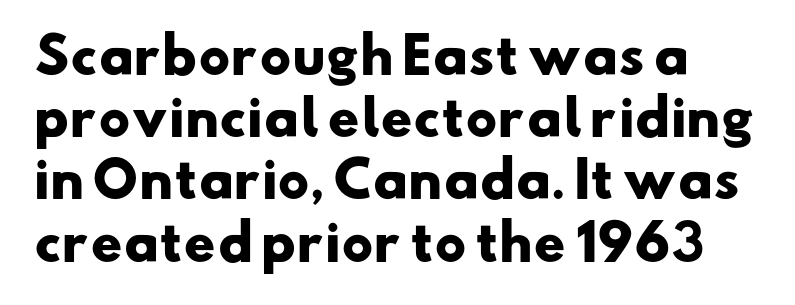
Normally led — the rows are evenly, conventionally spaced. How are the letters spaced? Ordinarily, with no added tracking. These lines are rendered in a variable-pitch font. Is this a sans? Yes — the strokes have no serifs.
